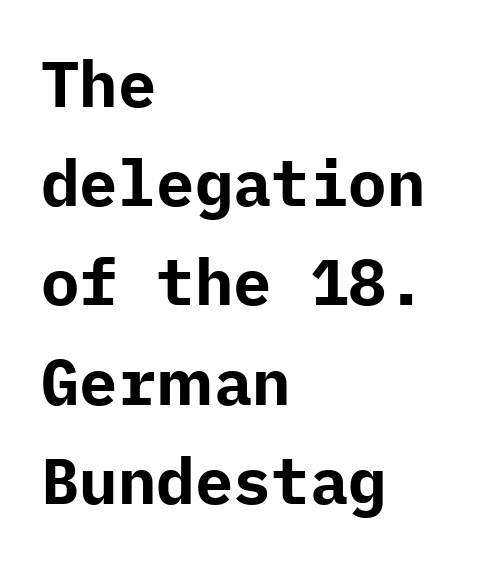
{"serif": "no", "italic": "no", "bold": "yes", "weight": "bold", "width": "normal", "stroke_contrast": "low", "x_height": "medium", "underline": "no", "align": "left", "line_spacing": "normal", "line_spacing_ratio": 1.55, "letter_spacing": "normal", "letter_spacing_em": 0.0, "glyph_px": 64}
